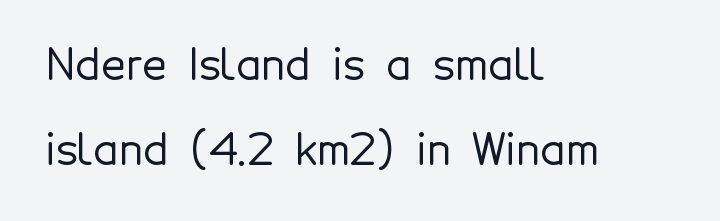
Airy leading. The rendering keeps characters at their native spacing. No word sits above an underline. Every stem runs plumb, perpendicular to the baseline. The passage shown is typed in a proportional face where columns would drift. Line beginnings align vertically; line endings do not.
